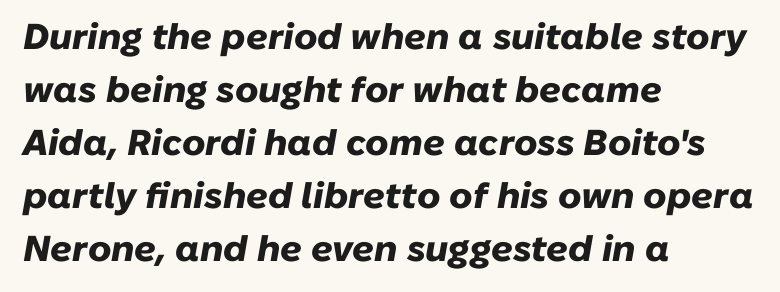
{"italic": "yes", "lean": "right", "slant_degrees": 10, "bold": "yes", "weight": "heavy", "width": "normal", "stroke_contrast": "low", "x_height": "medium", "monospaced": "no", "underline": "no", "align": "left", "line_spacing": "normal", "line_spacing_ratio": 1.47, "letter_spacing": "normal", "letter_spacing_em": 0.0, "glyph_px": 36}
